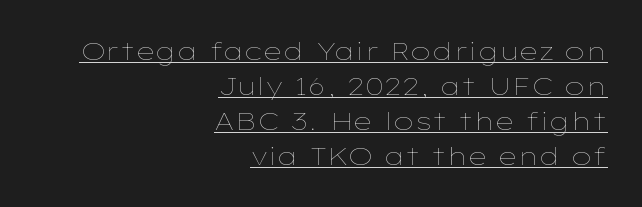
{"italic": "no", "bold": "no", "underline": "yes", "align": "right", "line_spacing": "normal", "line_spacing_ratio": 1.4, "letter_spacing": "normal", "letter_spacing_em": 0.0, "glyph_px": 25}
